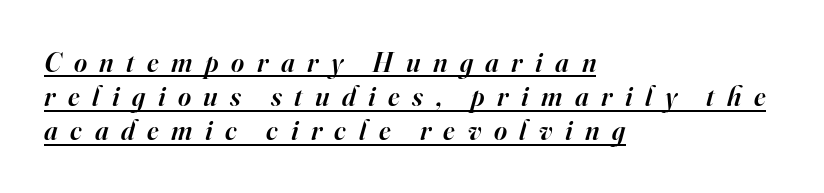
Here the designer chose a conventional face with non-uniform glyph widths. Notice the strokes are somewhat thickened but not fully heavy: this is a semibold. The axis of the letterforms is tilted away from vertical. The horizontal fit of the characters is loose and conspicuously gappy. These characters rest on top of a visible drawn line.
